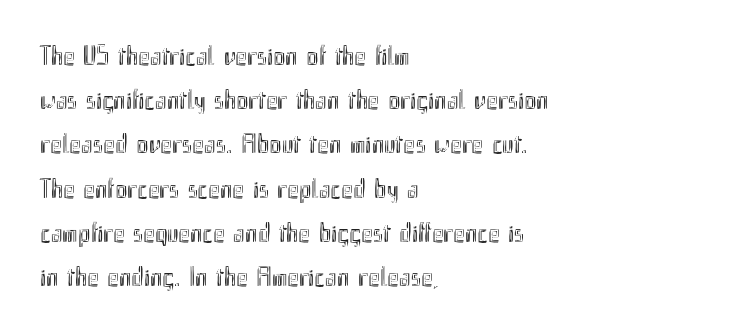
Q: Is the text italic (slanted)? A: No, it is upright.
Q: Is the text underlined? A: No.
Q: How is the paragraph aligned? A: Left-aligned.
Q: Is the spacing between letters normal or unusually wide? A: Normal.
Q: Is the spacing between lines tight, normal or loose? A: Normal.
Q: Width (condensed, normal, or wide)? A: Condensed.
Q: x-height? A: Small.
Q: Monospaced? A: No.
